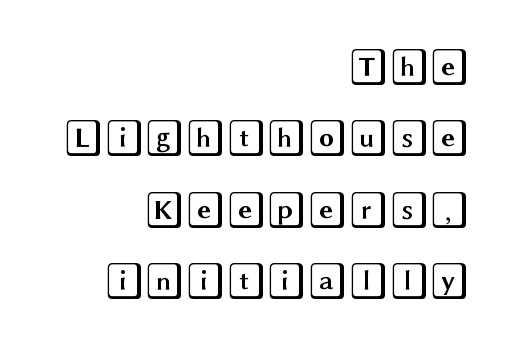
Right-aligned paragraph, ragged on the left. The strip under each line holds only bare page. Spacing between characters is what you'd get straight out of the box. Airy leading.
